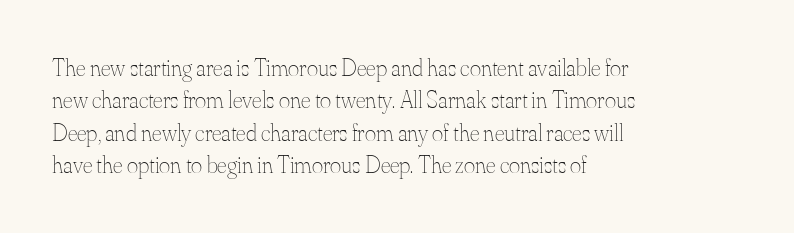
Q: Is the text bold? A: No.
Q: Is the text italic (slanted)? A: No, it is upright.
Q: Is the text underlined? A: No.
Q: How is the paragraph aligned? A: Left-aligned.
Q: Is the spacing between letters normal or unusually wide? A: Normal.
Q: Is the spacing between lines tight, normal or loose? A: Normal.
